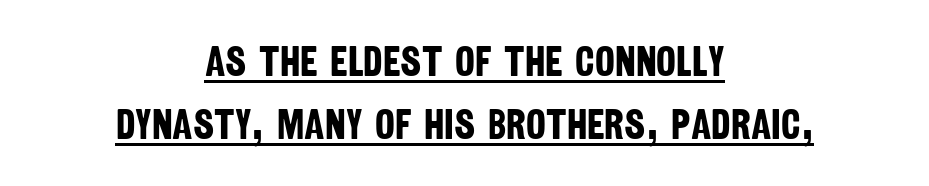
The image shows 42 px bold, condensed sans-serif type; set centered, normal line spacing (1.49x), normal letter spacing, underlined; low stroke contrast and a large x-height.
